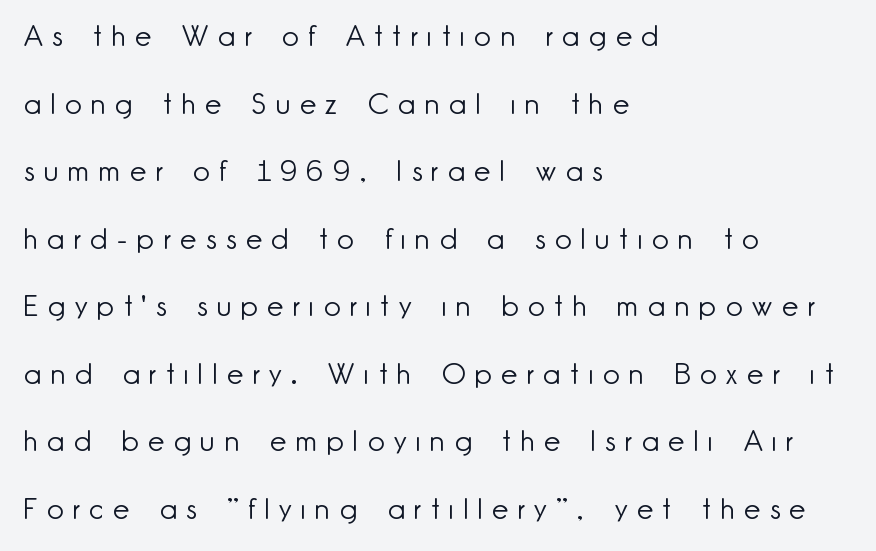
The image shows 29 px light sans-serif type, upright; set left-aligned, loose line spacing (2.33x), unusually wide letter spacing (+0.33 em), not underlined; low stroke contrast and a small x-height.
